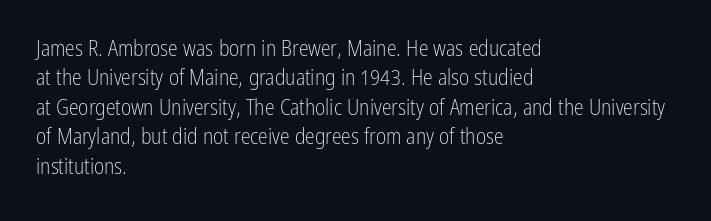
Q: Is the text bold? A: No.
Q: Is the text italic (slanted)? A: No, it is upright.
Q: Is the text underlined? A: No.
Q: How is the paragraph aligned? A: Left-aligned.
Q: Is the spacing between letters normal or unusually wide? A: Normal.
Q: Is the spacing between lines tight, normal or loose? A: Normal.
